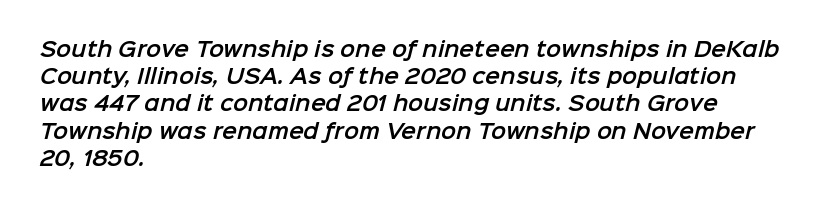
The image shows 20 px text type; set left-aligned, normal line spacing (1.36x), normal letter spacing, not underlined.
